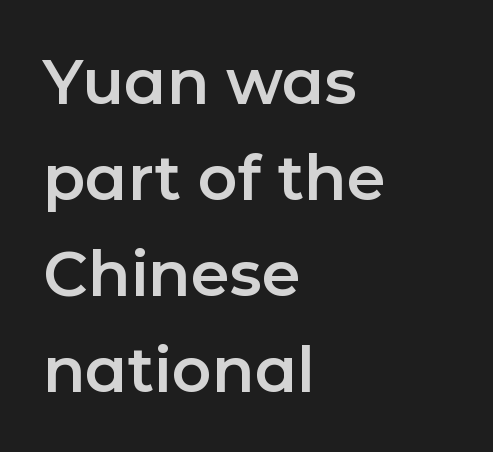
Q: Is the text italic (slanted)? A: No, it is upright.
Q: Is the typeface a serif or a sans-serif typeface? A: Sans-serif.
Q: Is the text underlined? A: No.
Q: How is the paragraph aligned? A: Left-aligned.
Q: Is the spacing between letters normal or unusually wide? A: Normal.
Q: Is the spacing between lines tight, normal or loose? A: Normal.
Q: Width (condensed, normal, or wide)? A: Normal.
Q: Stroke contrast? A: Low.
Q: x-height? A: Medium.
Q: Monospaced? A: No.
